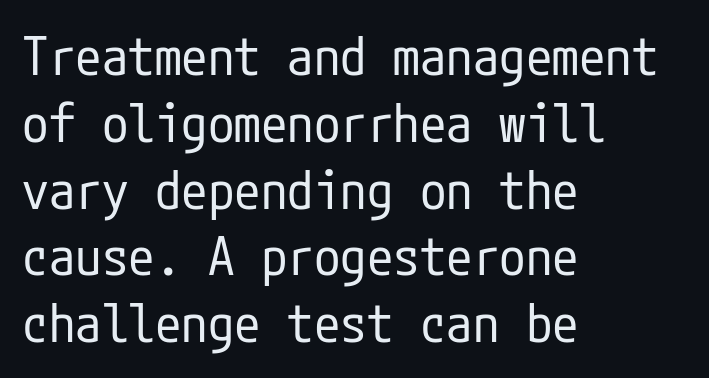
Q: Is the text bold? A: No.
Q: Is the text italic (slanted)? A: No, it is upright.
Q: Is the typeface a serif or a sans-serif typeface? A: Sans-serif.
Q: Is the text underlined? A: No.
Q: How is the paragraph aligned? A: Left-aligned.
Q: Is the spacing between letters normal or unusually wide? A: Normal.
Q: Is the spacing between lines tight, normal or loose? A: Normal.
Q: Width (condensed, normal, or wide)? A: Condensed.
Q: Stroke contrast? A: Low.
Q: x-height? A: Medium.
